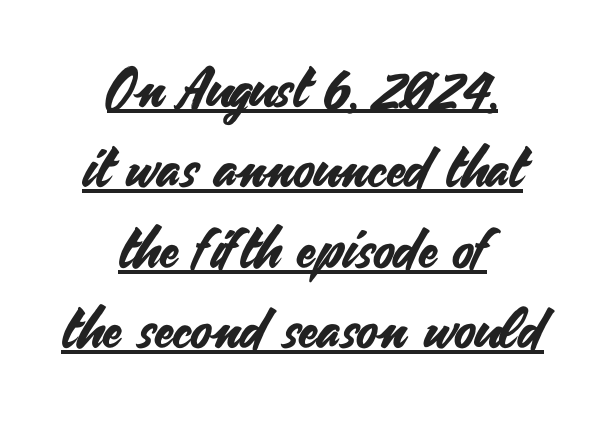
Check where the strokes stop: nothing finishes them off — pure sans. A typesetter would call this zero additional tracking. A typesetter would call this proportional, since set widths differ per character. The face used here appears with an underline applied. Does the leading feel generous? No, just average.
